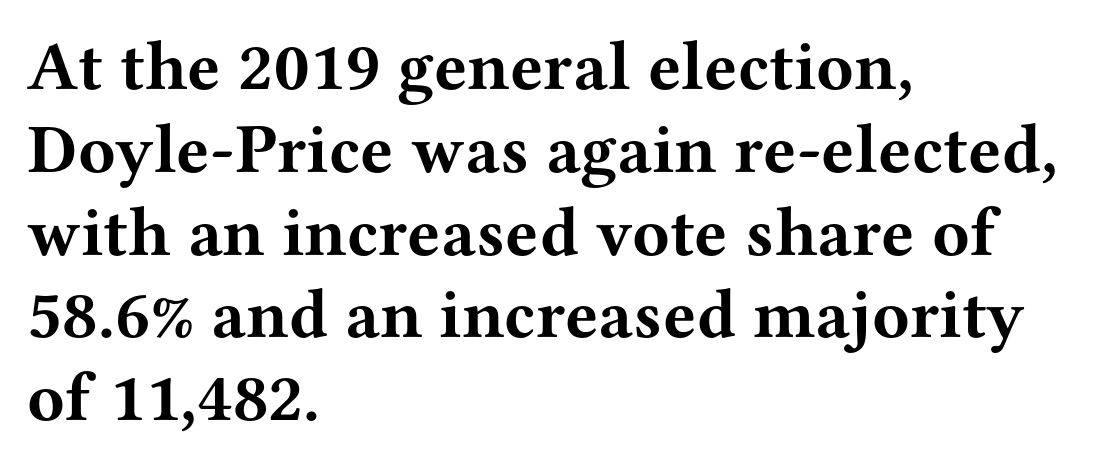
Q: Is the text bold? A: Yes.
Q: Is the text italic (slanted)? A: No, it is upright.
Q: Is the typeface a serif or a sans-serif typeface? A: Serif.
Q: Is the text underlined? A: No.
Q: How is the paragraph aligned? A: Left-aligned.
Q: Is the spacing between letters normal or unusually wide? A: Normal.
Q: Width (condensed, normal, or wide)? A: Wide.
Q: Stroke contrast? A: Medium.
Q: x-height? A: Medium.
Q: Monospaced? A: No.
